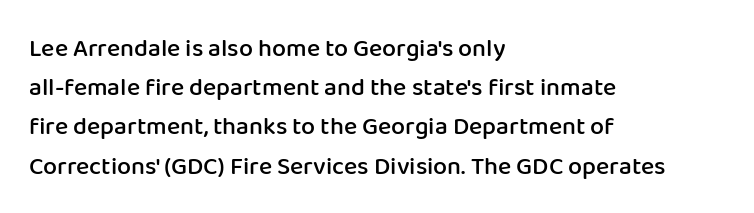
{"italic": "no", "bold": "semi", "underline": "no", "align": "left", "line_spacing": "normal", "line_spacing_ratio": 1.57, "letter_spacing": "normal", "letter_spacing_em": 0.0, "glyph_px": 25}
